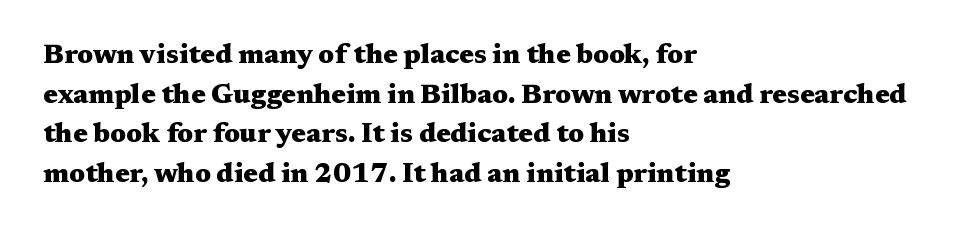
The image shows 27 px bold type, upright; set left-aligned, normal line spacing (1.47x), normal letter spacing, not underlined.
